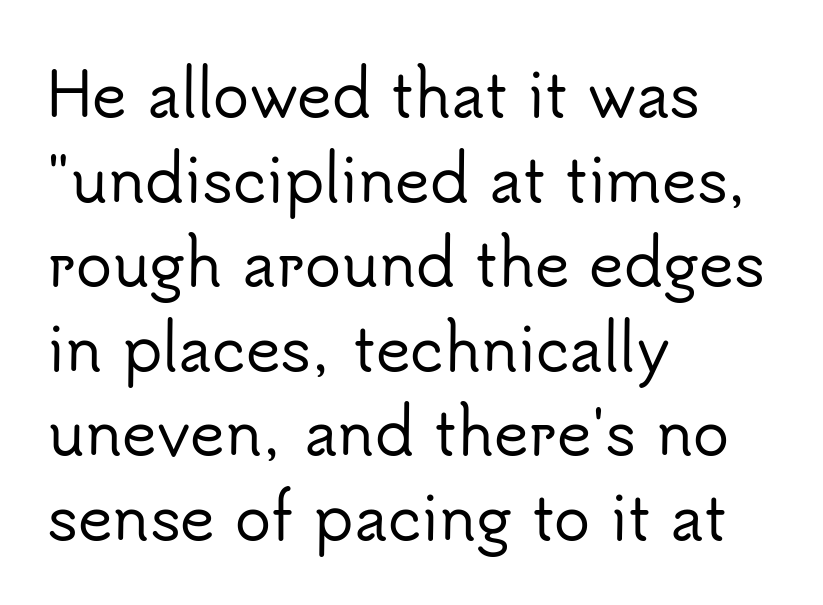
The image shows 60 px sans-serif type, upright; set left-aligned, normal line spacing (1.41x), normal letter spacing, not underlined; low stroke contrast and a small x-height.
